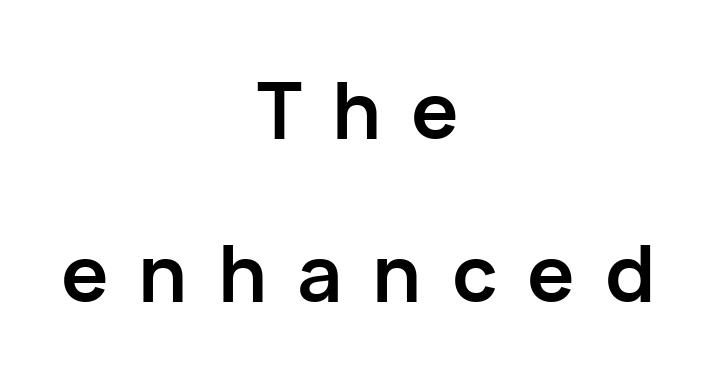
The image shows 79 px semibold sans-serif type, upright; set centered, loose line spacing (2.06x), unusually wide letter spacing (+0.38 em), not underlined; low stroke contrast and a medium x-height.
